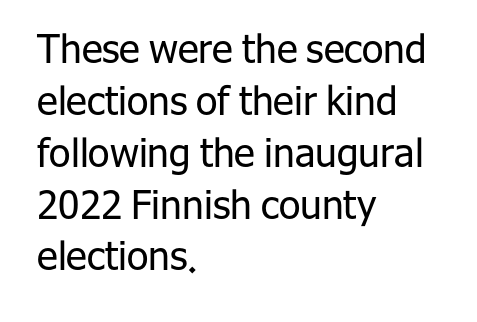
Line spacing here is normal. Posture: upright roman. You could not count columns in this text — the font is proportionally spaced. The line texture is even and compact thanks to regular tracking. Only glyphs here, with clear space below each row. Serif or sans? Sans — the stroke terminals are bare.
